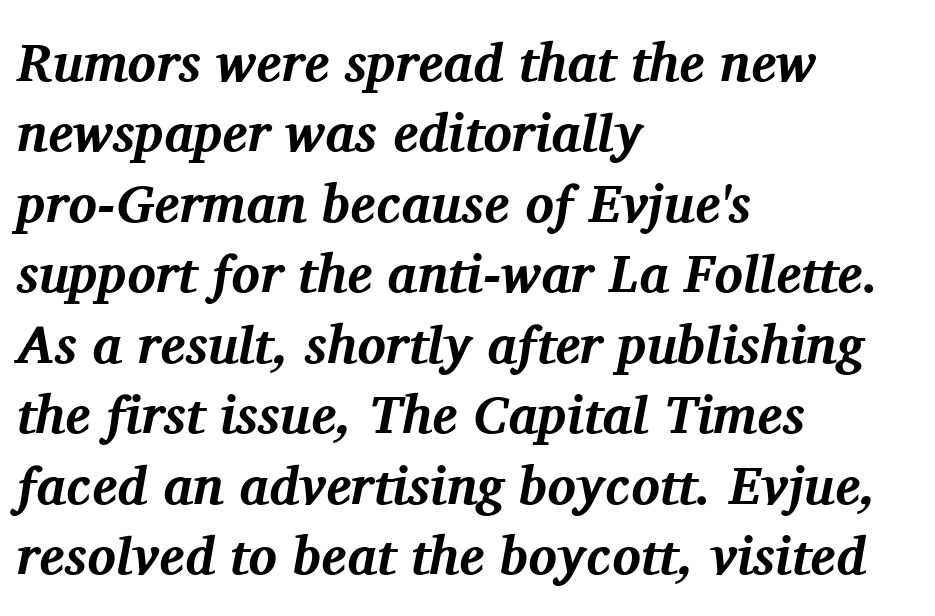
In terms of letterform style, serifs are clearly present. As a designer I'd log this as weight 700, bold. Check under the words: just untouched page. These lines sit exactly where default settings would place them. Varying glyph widths throughout — classic text-font behaviour. Posture: slanted.
